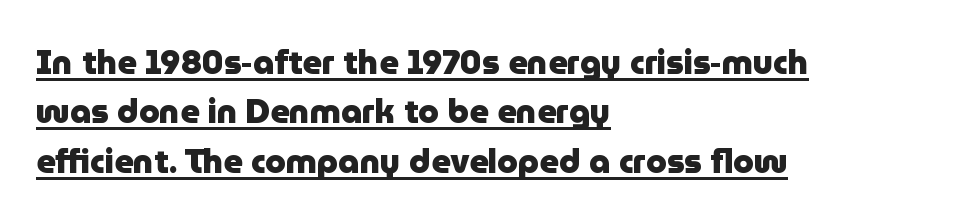
{"serif": "no", "italic": "no", "bold": "yes", "weight": "heavy", "width": "normal", "stroke_contrast": "low", "x_height": "medium", "monospaced": "no", "underline": "yes", "align": "left", "line_spacing": "normal", "line_spacing_ratio": 1.5, "letter_spacing": "normal", "letter_spacing_em": 0.0, "glyph_px": 33}
